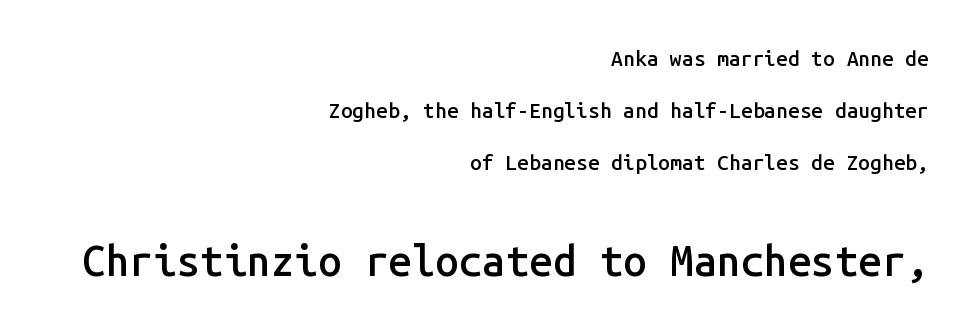
{"serif": "no", "italic": "no", "bold": "semi", "weight": "semibold", "width": "normal", "stroke_contrast": "low", "x_height": "medium", "monospaced": "yes", "underline": "no", "align": "right", "line_spacing": "loose", "line_spacing_ratio": 2.48, "letter_spacing": "normal", "letter_spacing_em": 0.0, "larger_block": "second", "size_ratio": 2.0, "glyph_px": 42}
